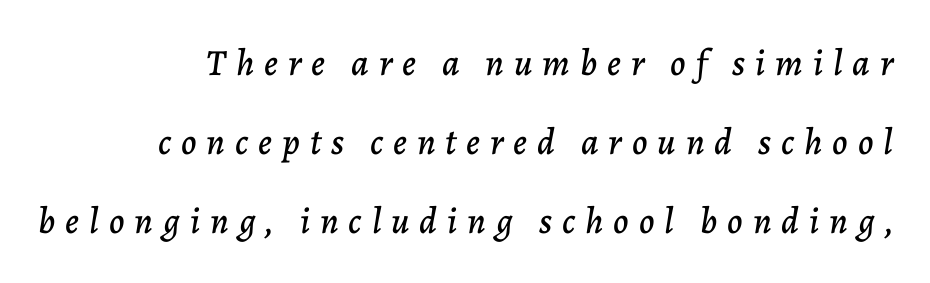
Q: Is the text italic (slanted)? A: Yes, it leans right by about 7 degrees.
Q: Is the text underlined? A: No.
Q: How is the paragraph aligned? A: Right-aligned.
Q: Is the spacing between letters normal or unusually wide? A: Unusually wide.
Q: Is the spacing between lines tight, normal or loose? A: Loose.
Q: Width (condensed, normal, or wide)? A: Normal.
Q: Stroke contrast? A: Low.
Q: x-height? A: Medium.
Q: Monospaced? A: No.
